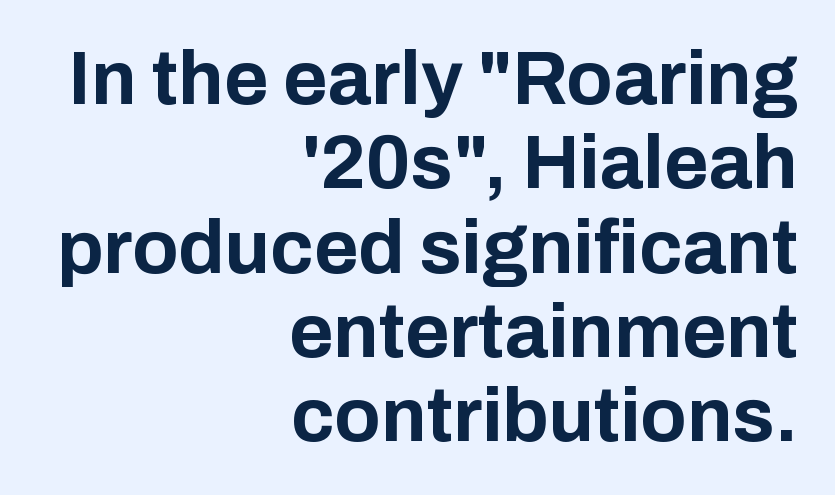
The image shows 76 px bold sans-serif type, upright; set right-aligned, tight line spacing (1.11x), normal letter spacing, not underlined; low stroke contrast and a medium x-height.
